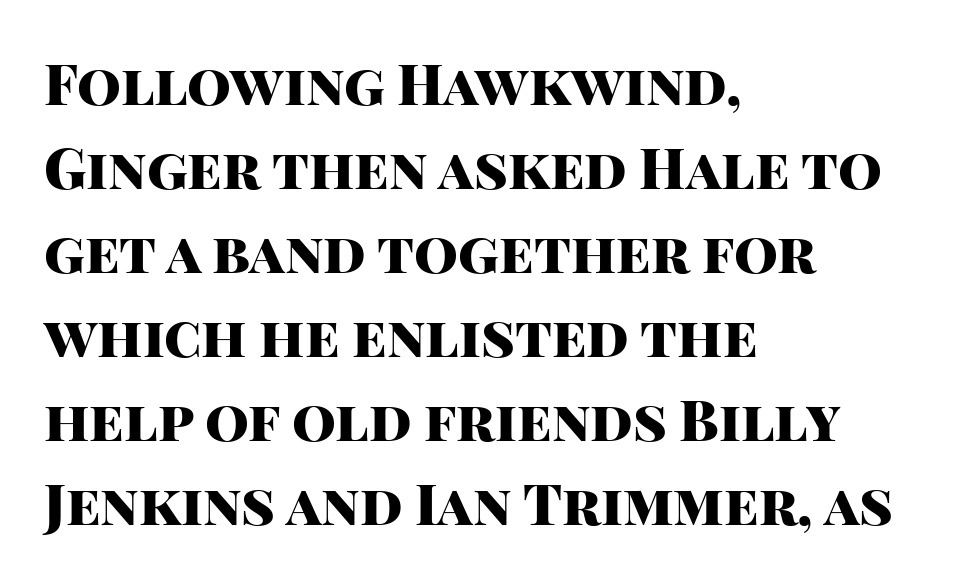
{"serif": "no", "italic": "no", "bold": "yes", "weight": "heavy", "width": "normal", "stroke_contrast": "high", "x_height": "large", "monospaced": "no", "underline": "no", "align": "left", "line_spacing": "normal", "line_spacing_ratio": 1.5, "letter_spacing": "normal", "letter_spacing_em": 0.0, "glyph_px": 56}
